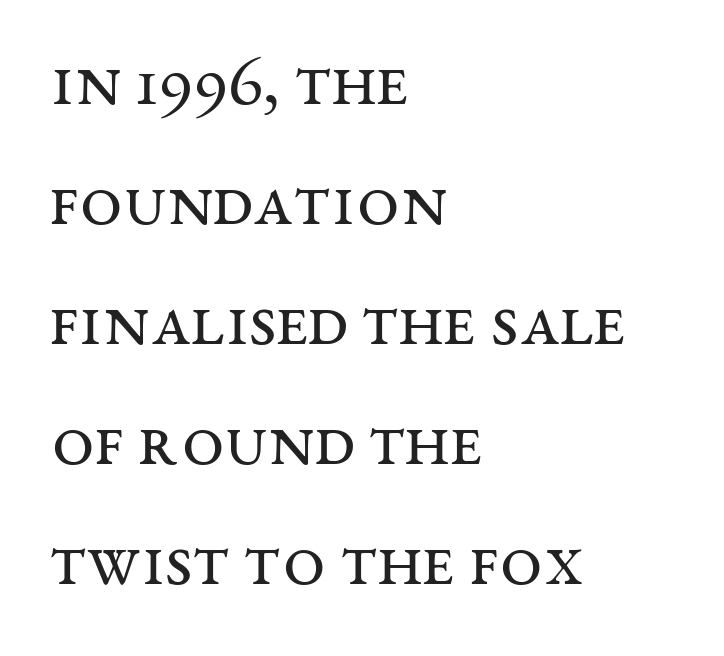
{"serif": "yes", "italic": "no", "bold": "no", "weight": "regular", "width": "wide", "stroke_contrast": "medium", "x_height": "large", "monospaced": "no", "underline": "no", "align": "left", "line_spacing": "normal", "line_spacing_ratio": 1.6, "letter_spacing": "normal", "letter_spacing_em": 0.0, "glyph_px": 75}
